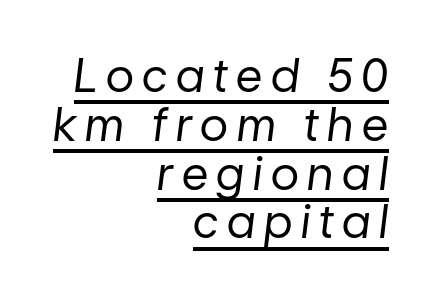
{"italic": "yes", "lean": "right", "slant_degrees": 7, "bold": "no", "weight": "regular", "width": "normal", "stroke_contrast": "low", "x_height": "medium", "monospaced": "no", "underline": "yes", "align": "right", "line_spacing": "tight", "line_spacing_ratio": 1.06, "glyph_px": 46}
